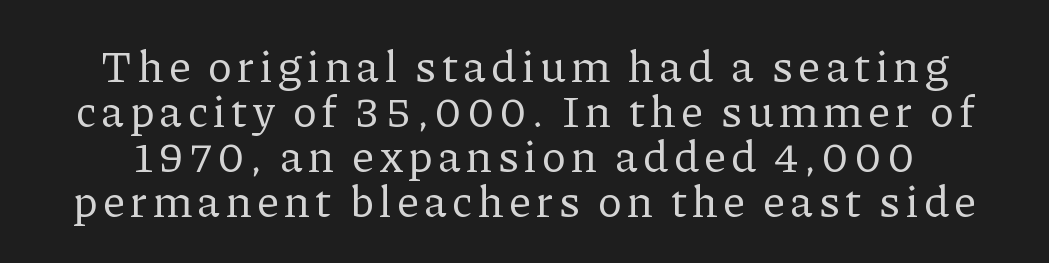
Check the space under the baseline: it is left empty. The text was rendered using a seriffed face with decorative stroke endings. Think of a printed novel: that variable character pitch is what you see here. Every stem runs plumb, perpendicular to the baseline.
